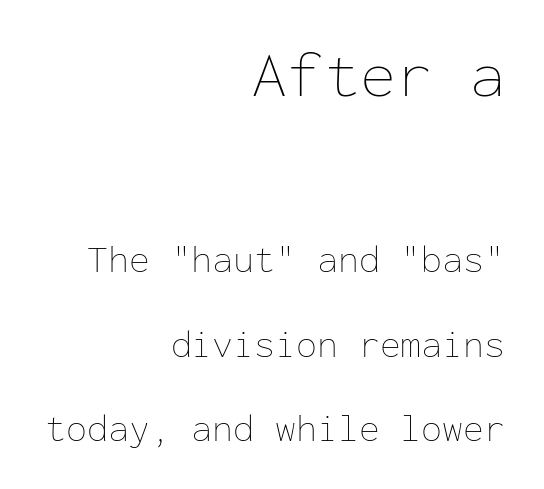
Q: Is the text bold? A: No.
Q: Is the text italic (slanted)? A: No, it is upright.
Q: Is the text underlined? A: No.
Q: How is the paragraph aligned? A: Right-aligned.
Q: Is the spacing between letters normal or unusually wide? A: Normal.
Q: Is the spacing between lines tight, normal or loose? A: Loose.
Q: Which block of text is set in a larger size, the first (top) or the second (bottom)? A: The first (top) one.
Q: Width (condensed, normal, or wide)? A: Normal.
Q: Stroke contrast? A: Low.
Q: x-height? A: Medium.
Q: Monospaced? A: Yes.
